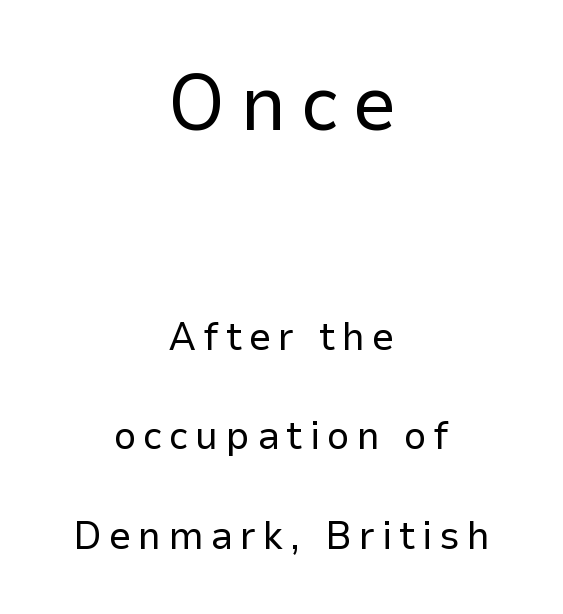
Quick note: underline off. The rendering shows plain stroke endings on the letterforms — a sans-serif design. The designer dialed line spacing up above the default. Stroke thickness stays within the range of a standard reading face or lighter.
